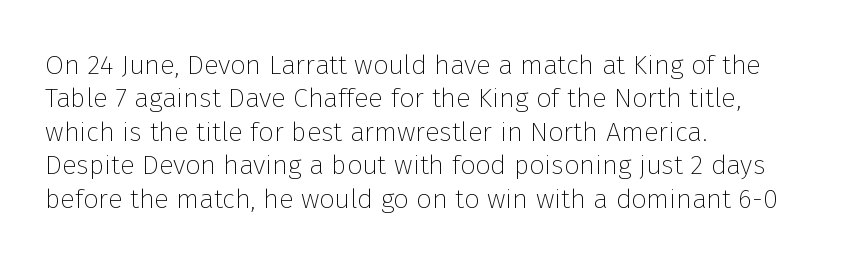
No letter is thick-stroked: the sample isn't bold. This rendering leaves character spacing at its baseline value. A bare baseline throughout the passage. Line beginnings align vertically; line endings do not. This sample uses an upright cut, with every glyph sitting square on the baseline.
